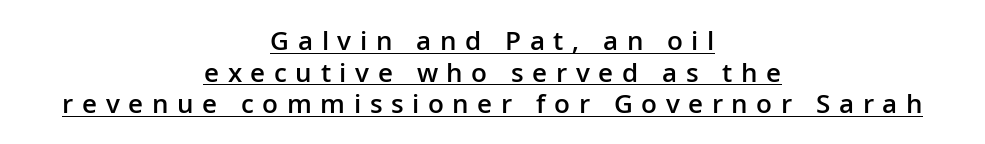
Q: Is the text bold? A: Semi-bold.
Q: Is the text italic (slanted)? A: No, it is upright.
Q: Is the text underlined? A: Yes.
Q: How is the paragraph aligned? A: Centered.
Q: Is the spacing between letters normal or unusually wide? A: Unusually wide.
